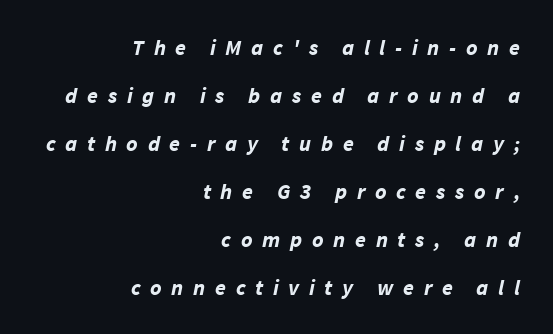
This is oblique type, the kind used for emphasis or titles. The setting favours the right margin, as signatures and pull-quotes sometimes do. Substantial extra tracking has been applied to these lines. The vertical gap from one line to the next is large. Check the space under the baseline: it is left empty.
